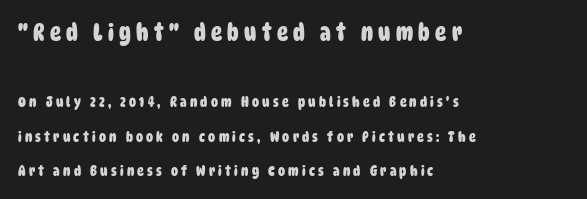
The image shows 23 px bold type; set left-aligned, loose line spacing (2.47x), unusually wide letter spacing (+0.23 em), not underlined; the first (top) block is 1.64x larger.
